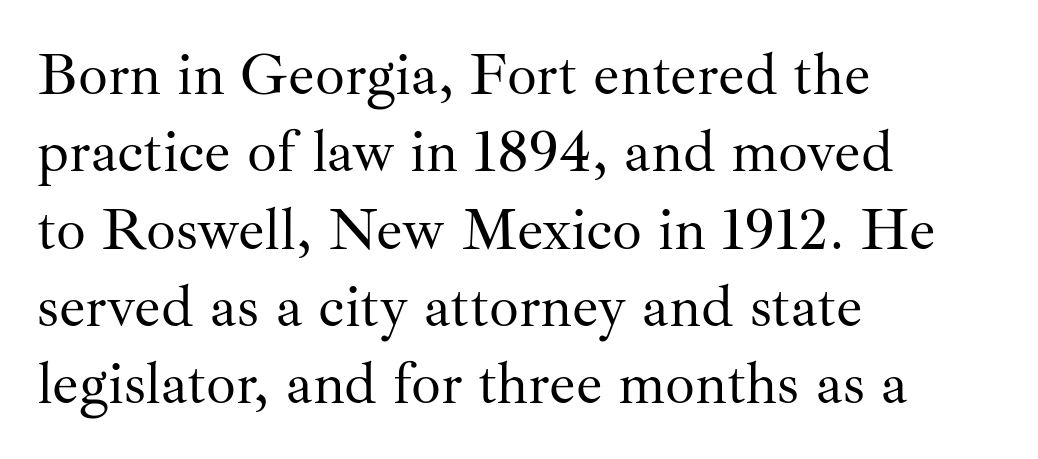
{"serif": "yes", "italic": "no", "bold": "no", "weight": "regular", "width": "normal", "stroke_contrast": "medium", "x_height": "small", "monospaced": "no", "underline": "no", "align": "left", "line_spacing": "normal", "line_spacing_ratio": 1.31, "letter_spacing": "normal", "letter_spacing_em": 0.0, "glyph_px": 59}
